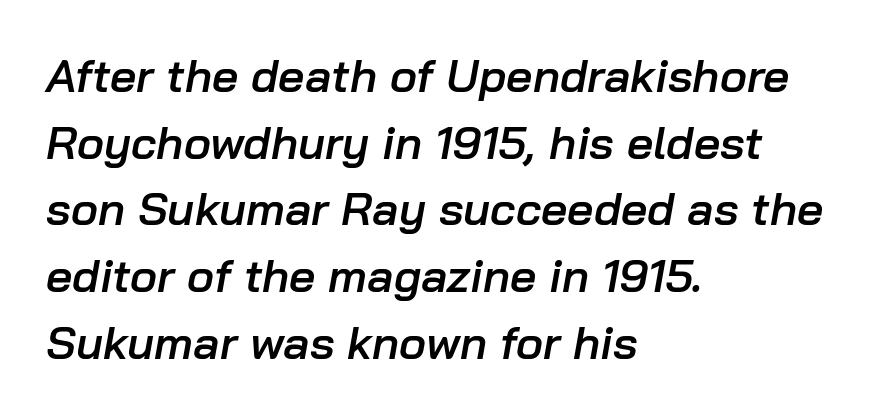
The image shows 46 px semibold type, italic (leaning right); set left-aligned, normal line spacing (1.45x), normal letter spacing, not underlined; low stroke contrast and a medium x-height.
